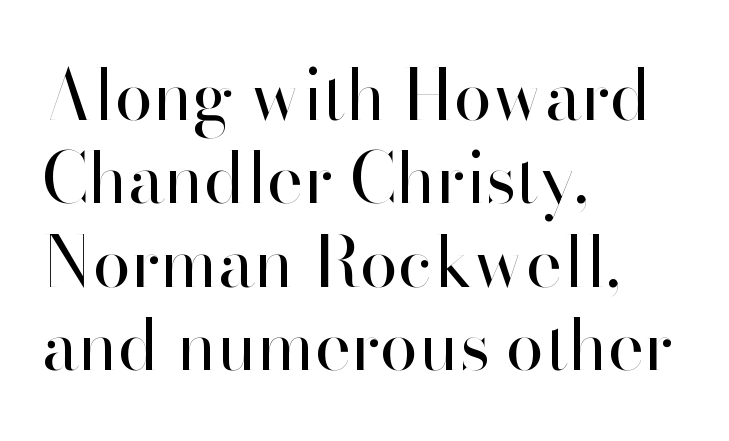
The image shows 69 px regular-weight sans-serif type, upright; set left-aligned, line spacing 1.21x, normal letter spacing, not underlined; high stroke contrast and a small x-height.
